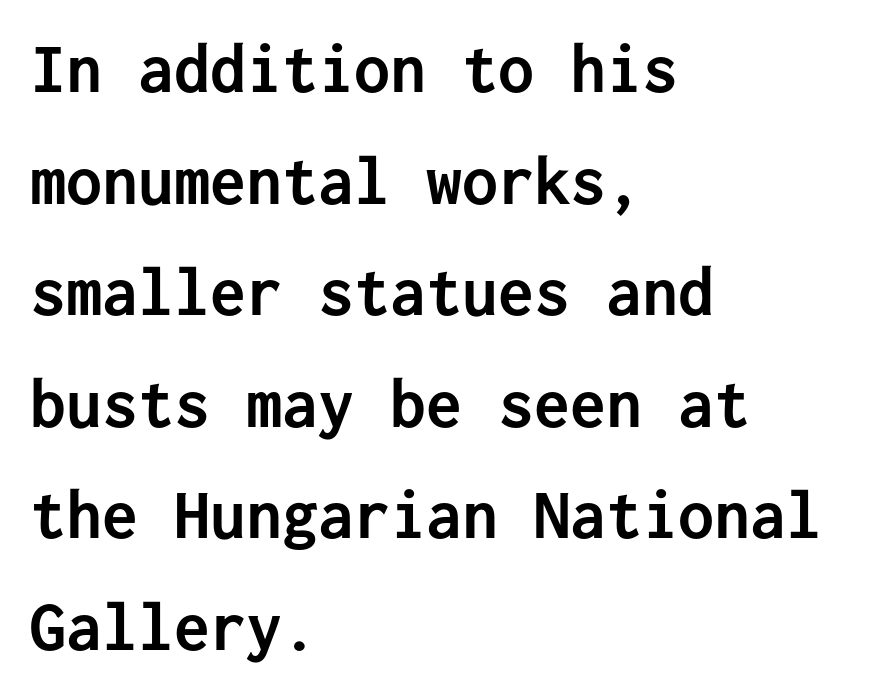
{"serif": "no", "italic": "no", "bold": "yes", "weight": "semibold", "width": "normal", "stroke_contrast": "low", "x_height": "medium", "monospaced": "yes", "underline": "no", "align": "left", "line_spacing": "normal", "line_spacing_ratio": 1.55, "letter_spacing": "normal", "letter_spacing_em": 0.0, "glyph_px": 72}
